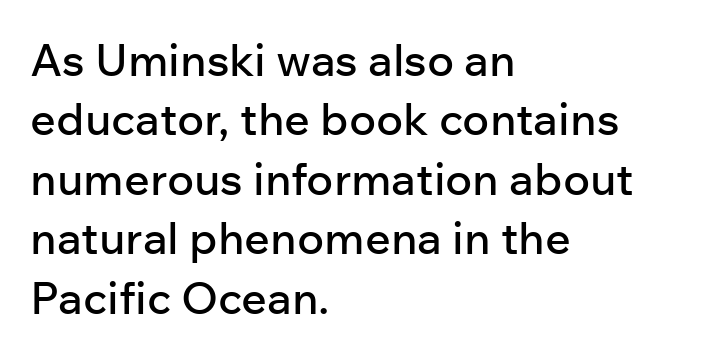
{"serif": "no", "italic": "no", "width": "normal", "stroke_contrast": "low", "x_height": "medium", "monospaced": "no", "underline": "no", "align": "left", "line_spacing": "normal", "line_spacing_ratio": 1.32, "letter_spacing": "normal", "letter_spacing_em": 0.0, "glyph_px": 45}
